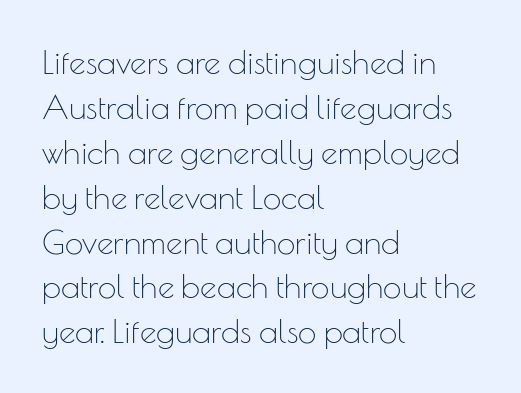
Q: Is the text bold? A: No.
Q: Is the text italic (slanted)? A: No, it is upright.
Q: Is the typeface a serif or a sans-serif typeface? A: Sans-serif.
Q: Is the text underlined? A: No.
Q: How is the paragraph aligned? A: Left-aligned.
Q: Is the spacing between letters normal or unusually wide? A: Normal.
Q: Is the spacing between lines tight, normal or loose? A: Normal.
Q: Width (condensed, normal, or wide)? A: Normal.
Q: Stroke contrast? A: Low.
Q: x-height? A: Small.
Q: Monospaced? A: No.
